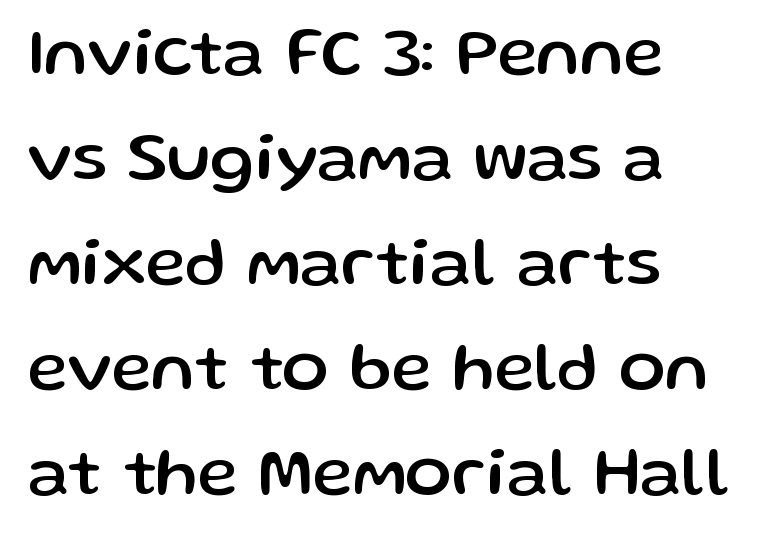
The image shows 69 px sans-serif type, upright; set left-aligned, normal line spacing (1.52x), normal letter spacing, not underlined; low stroke contrast and a medium x-height.
